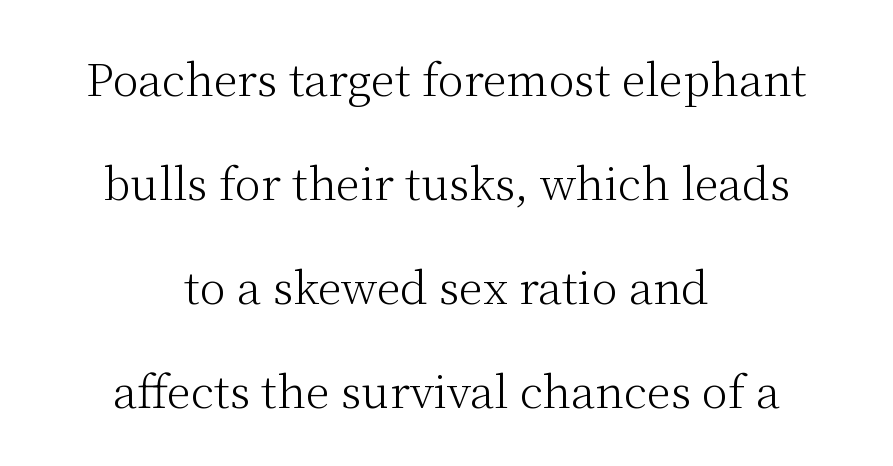
The image shows 44 px light serif type, upright; set centered, loose line spacing (2.36x), normal letter spacing, not underlined; medium stroke contrast and a medium x-height.
